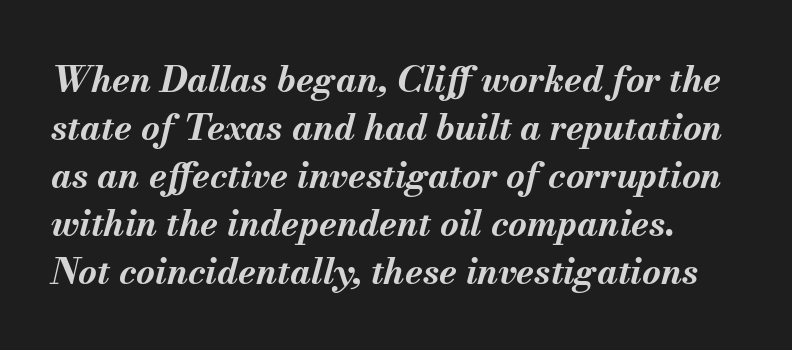
Q: Is the text bold? A: Yes.
Q: Is the text italic (slanted)? A: Yes, it leans right by about 13 degrees.
Q: Is the text underlined? A: No.
Q: Is the spacing between letters normal or unusually wide? A: Normal.
Q: Is the spacing between lines tight, normal or loose? A: Normal.
Q: Width (condensed, normal, or wide)? A: Normal.
Q: Stroke contrast? A: Medium.
Q: x-height? A: Small.
Q: Monospaced? A: No.
